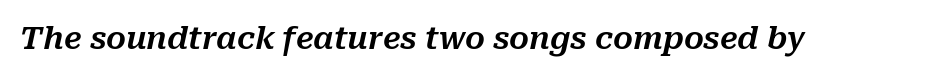
{"italic": "yes", "lean": "right", "slant_degrees": 10, "width": "normal", "stroke_contrast": "medium", "x_height": "medium", "monospaced": "no", "underline": "no", "letter_spacing": "normal", "letter_spacing_em": 0.0, "glyph_px": 31}
